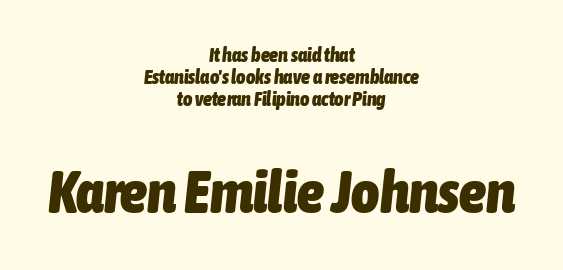
The image shows 60 px heavy, condensed type, italic (leaning right); set centered, tight line spacing (1.09x), normal letter spacing, not underlined; the second (bottom) block is 3.0x larger; low stroke contrast and a medium x-height.
